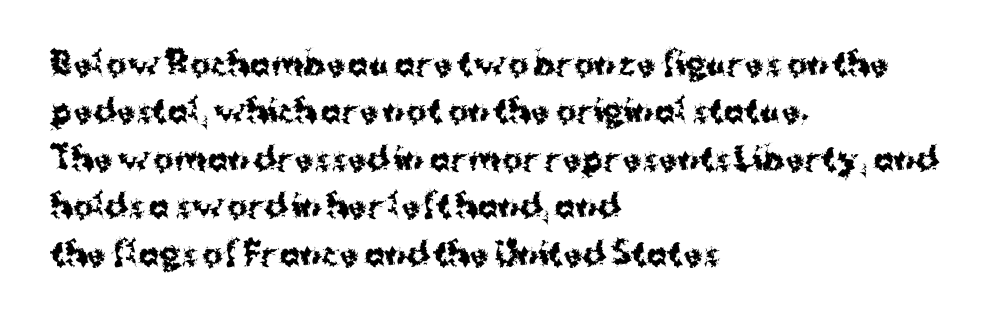
{"serif": "no", "italic": "no", "bold": "yes", "weight": "bold", "width": "normal", "stroke_contrast": "medium", "x_height": "medium", "monospaced": "no", "underline": "no", "align": "left", "line_spacing": "normal", "line_spacing_ratio": 1.53, "letter_spacing": "normal", "letter_spacing_em": 0.0, "glyph_px": 31}
